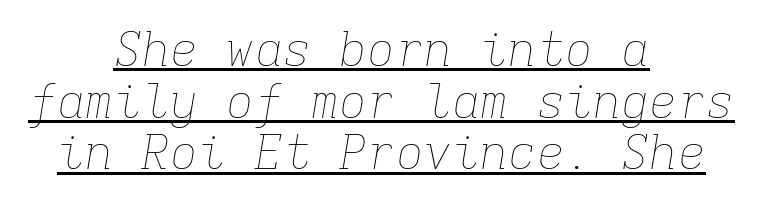
Compared with a typical body face, this is equally light or lighter still. Rendered with sloped, italic letterforms. Nothing unusual about the tracking: characters are spaced as the font intends. This is underlined copy, the kind a proofreader might mark for attention. The passage is arranged like a title page — every line centered. Vertically, the passage feels compressed, each row crowding the next.
